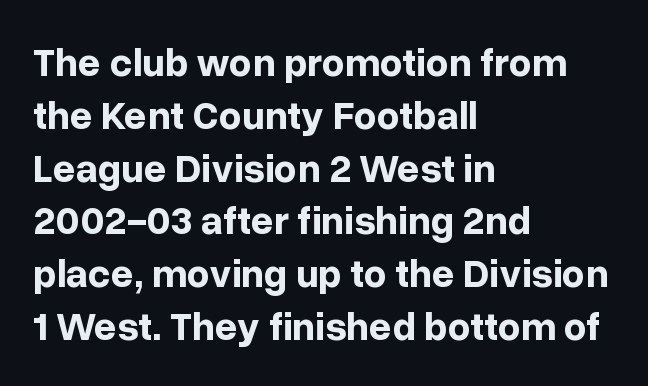
Rendered with straight, roman letterforms. Descender tails drop into unmarked territory. Leading: standard. The rendering shows plain stroke endings on the letterforms — a sans-serif design. Pretty heavy lettering here — definitely bold. Compared with a centered layout, this one pins lines to the left instead.
